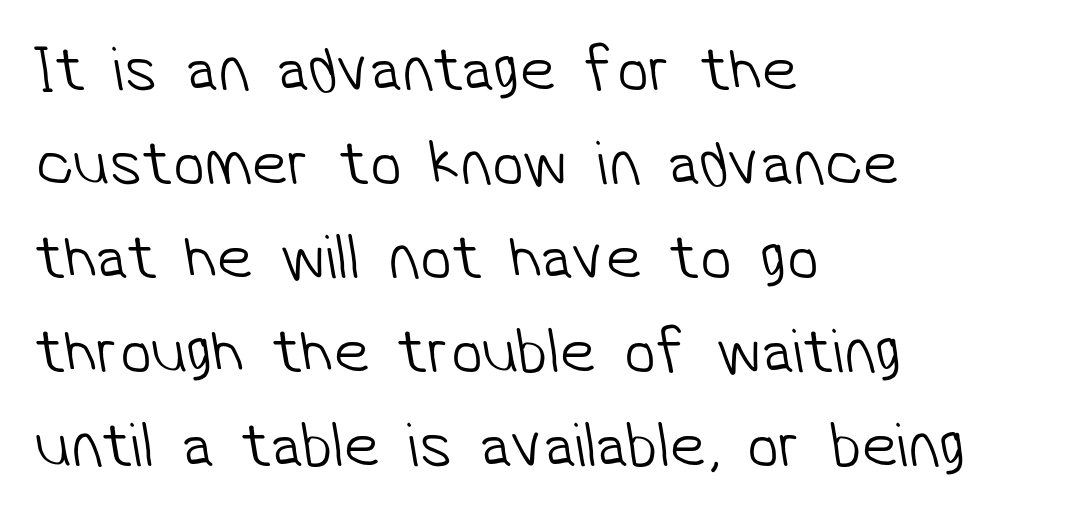
{"serif": "no", "bold": "no", "weight": "light", "width": "normal", "stroke_contrast": "low", "x_height": "medium", "monospaced": "no", "underline": "no", "align": "left", "line_spacing": "normal", "line_spacing_ratio": 1.47, "letter_spacing": "normal", "letter_spacing_em": 0.0, "glyph_px": 64}
